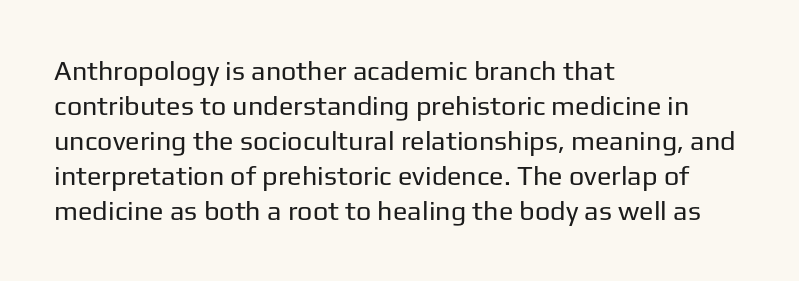
{"italic": "no", "bold": "no", "underline": "no", "align": "left", "line_spacing": "normal", "line_spacing_ratio": 1.3, "letter_spacing": "normal", "letter_spacing_em": 0.0, "glyph_px": 27}
